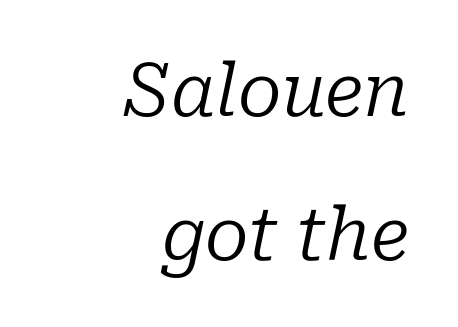
{"serif": "yes", "italic": "yes", "lean": "right", "slant_degrees": 10, "bold": "no", "weight": "regular", "width": "normal", "stroke_contrast": "low", "x_height": "medium", "monospaced": "no", "underline": "no", "align": "right", "line_spacing": "loose", "line_spacing_ratio": 2.0, "letter_spacing": "normal", "letter_spacing_em": 0.0, "glyph_px": 72}
